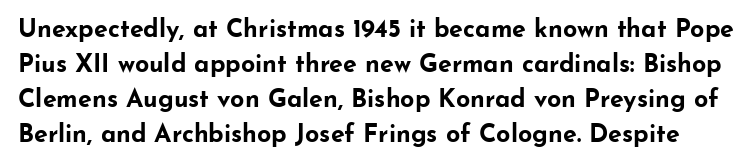
Q: Is the text bold? A: Yes.
Q: Is the text italic (slanted)? A: No, it is upright.
Q: Is the text underlined? A: No.
Q: Is the spacing between letters normal or unusually wide? A: Normal.
Q: Is the spacing between lines tight, normal or loose? A: Normal.
